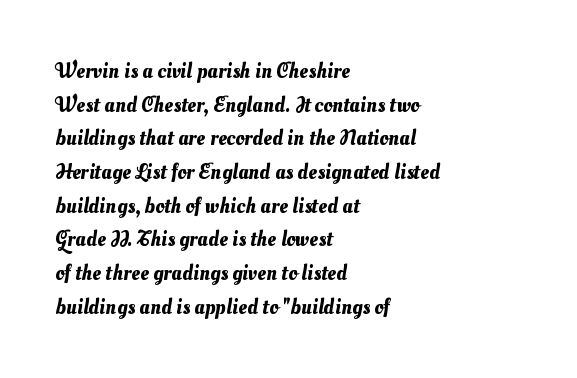
The image shows 22 px text type; set left-aligned, normal line spacing (1.53x), normal letter spacing, not underlined.
